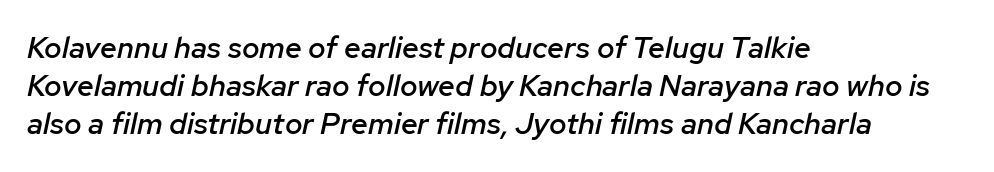
Q: Is the text bold? A: Semi-bold.
Q: Is the text italic (slanted)? A: Yes, it leans right by about 12 degrees.
Q: Is the text underlined? A: No.
Q: How is the paragraph aligned? A: Left-aligned.
Q: Is the spacing between letters normal or unusually wide? A: Normal.
Q: Is the spacing between lines tight, normal or loose? A: Normal.
Q: Width (condensed, normal, or wide)? A: Normal.
Q: Stroke contrast? A: Low.
Q: x-height? A: Medium.
Q: Monospaced? A: No.
